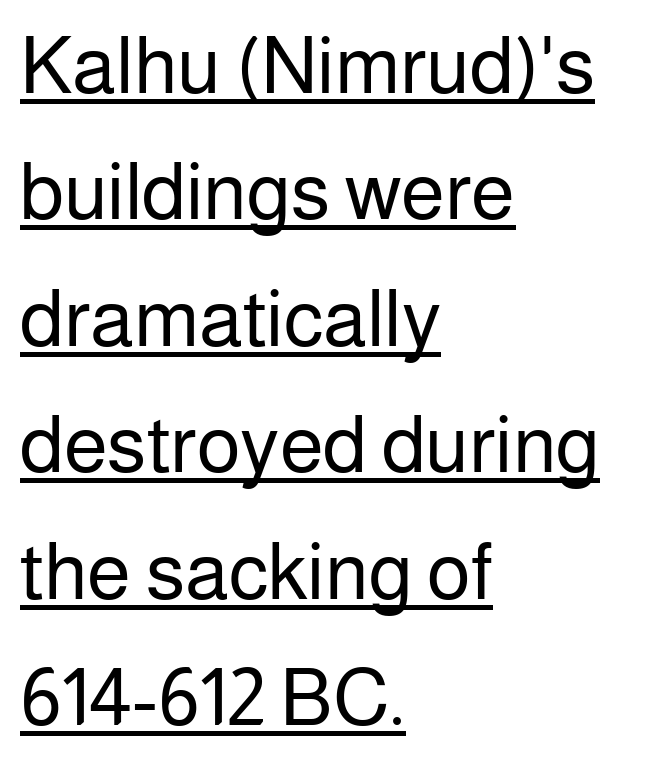
The image shows 80 px regular-weight sans-serif type, upright; set left-aligned, normal line spacing (1.58x), normal letter spacing, underlined; low stroke contrast and a medium x-height.
